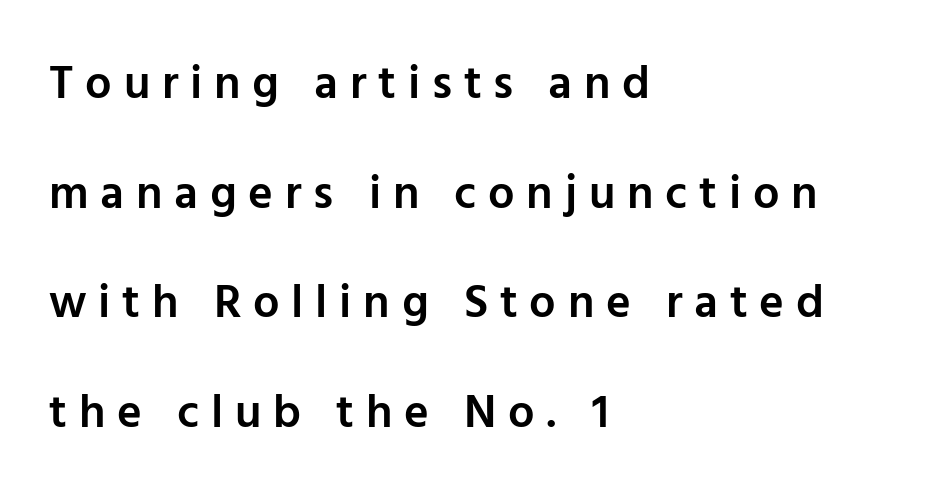
Typesetter's note: demi weight, one step under bold. A clean baseline with only descenders dipping below it. The designer went with a sans here, leaving each stem footless. The ragged edge is on the right, which tells us the setting is flush left. Rows of type keep a wide berth in the vertical direction. Between one letter and the next there's a generous, obvious gap.
